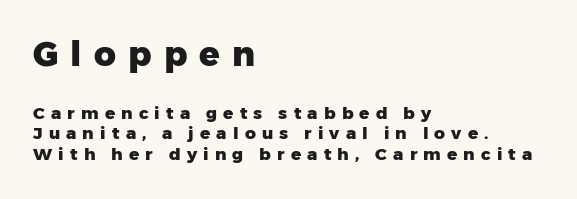
{"serif": "no", "italic": "no", "bold": "yes", "weight": "heavy", "width": "normal", "stroke_contrast": "low", "x_height": "medium", "monospaced": "no", "underline": "no", "align": "left", "line_spacing_ratio": 1.22, "letter_spacing": "wide", "letter_spacing_em": 0.36, "larger_block": "first", "size_ratio": 2.0, "glyph_px": 34}
